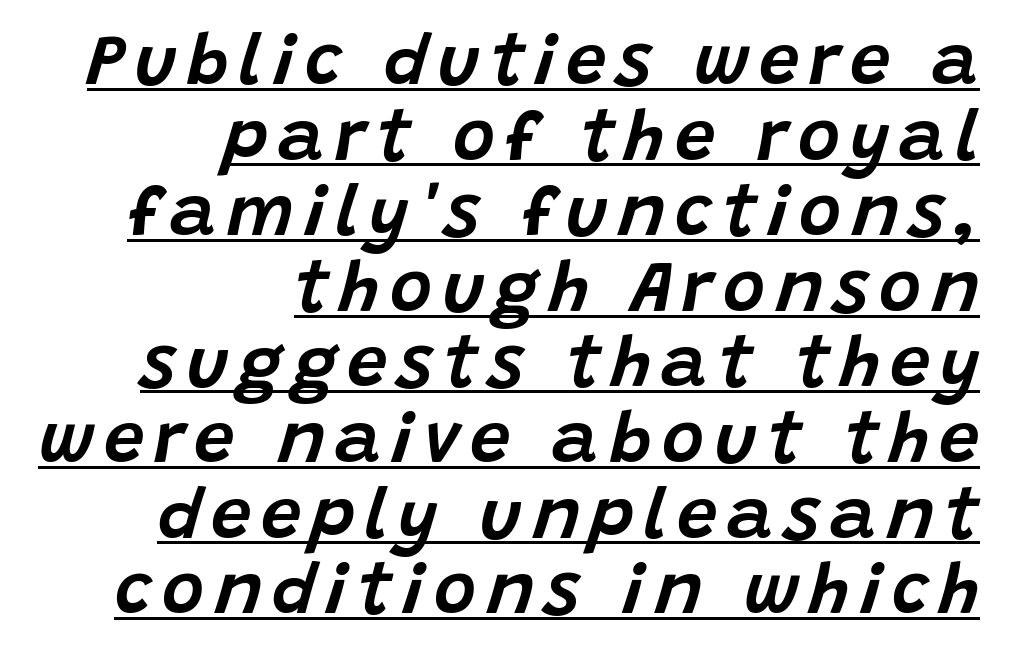
{"italic": "yes", "lean": "right", "slant_degrees": 15, "width": "normal", "stroke_contrast": "low", "x_height": "large", "monospaced": "no", "underline": "yes", "align": "right", "line_spacing": "tight", "line_spacing_ratio": 1.05, "glyph_px": 72}
